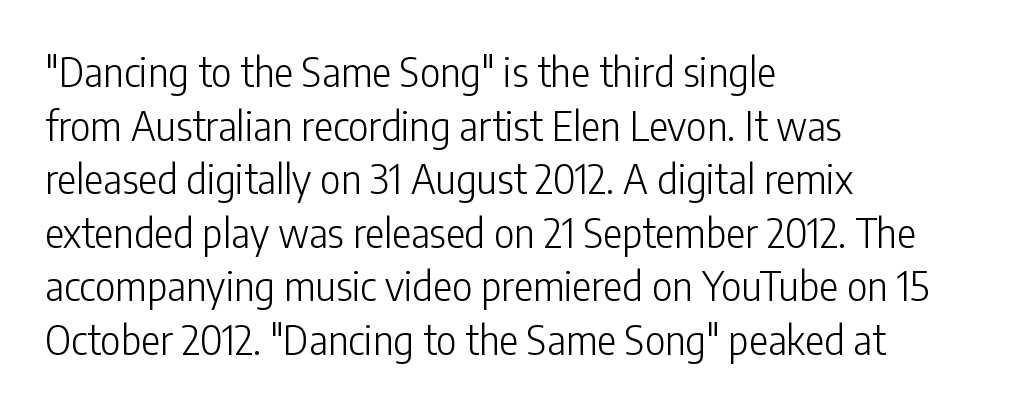
Q: Is the text bold? A: No.
Q: Is the text italic (slanted)? A: No, it is upright.
Q: Is the typeface a serif or a sans-serif typeface? A: Sans-serif.
Q: Is the text underlined? A: No.
Q: How is the paragraph aligned? A: Left-aligned.
Q: Is the spacing between letters normal or unusually wide? A: Normal.
Q: Is the spacing between lines tight, normal or loose? A: Normal.
Q: Width (condensed, normal, or wide)? A: Condensed.
Q: Stroke contrast? A: Low.
Q: x-height? A: Medium.
Q: Monospaced? A: No.
